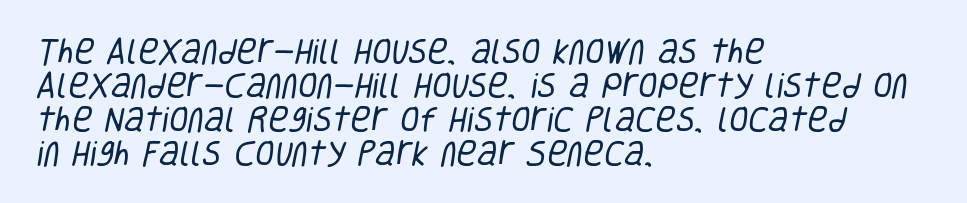
{"serif": "no", "bold": "no", "weight": "regular", "width": "condensed", "stroke_contrast": "low", "x_height": "large", "monospaced": "no", "underline": "no", "align": "left", "line_spacing_ratio": 1.21, "letter_spacing": "normal", "letter_spacing_em": 0.0, "glyph_px": 28}
